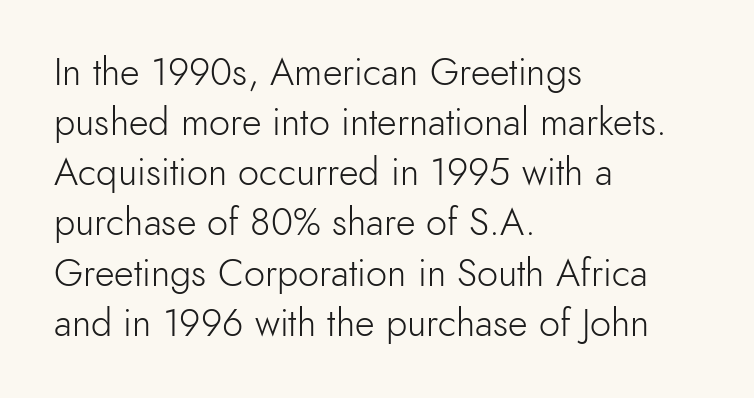
{"serif": "no", "italic": "no", "bold": "no", "weight": "light", "width": "normal", "x_height": "small", "monospaced": "no", "underline": "no", "align": "left", "line_spacing": "normal", "line_spacing_ratio": 1.32, "letter_spacing": "normal", "letter_spacing_em": 0.0, "glyph_px": 38}
